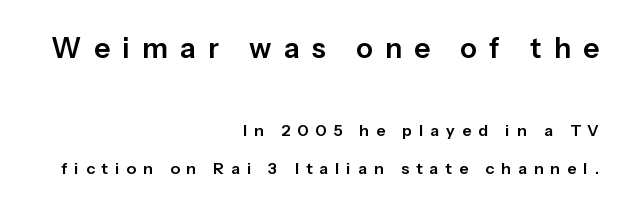
Q: Is the text italic (slanted)? A: No, it is upright.
Q: Is the typeface a serif or a sans-serif typeface? A: Sans-serif.
Q: Is the text underlined? A: No.
Q: How is the paragraph aligned? A: Right-aligned.
Q: Is the spacing between letters normal or unusually wide? A: Unusually wide.
Q: Is the spacing between lines tight, normal or loose? A: Loose.
Q: Which block of text is set in a larger size, the first (top) or the second (bottom)? A: The first (top) one.
Q: Width (condensed, normal, or wide)? A: Normal.
Q: Stroke contrast? A: Low.
Q: x-height? A: Medium.
Q: Monospaced? A: No.
